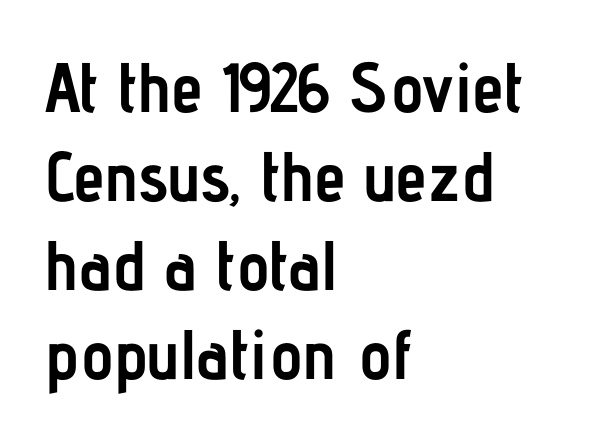
Q: Is the text bold? A: Yes.
Q: Is the text italic (slanted)? A: No, it is upright.
Q: Is the typeface a serif or a sans-serif typeface? A: Sans-serif.
Q: Is the text underlined? A: No.
Q: How is the paragraph aligned? A: Left-aligned.
Q: Is the spacing between letters normal or unusually wide? A: Normal.
Q: Is the spacing between lines tight, normal or loose? A: Normal.
Q: Width (condensed, normal, or wide)? A: Condensed.
Q: Stroke contrast? A: Low.
Q: x-height? A: Medium.
Q: Monospaced? A: No.
